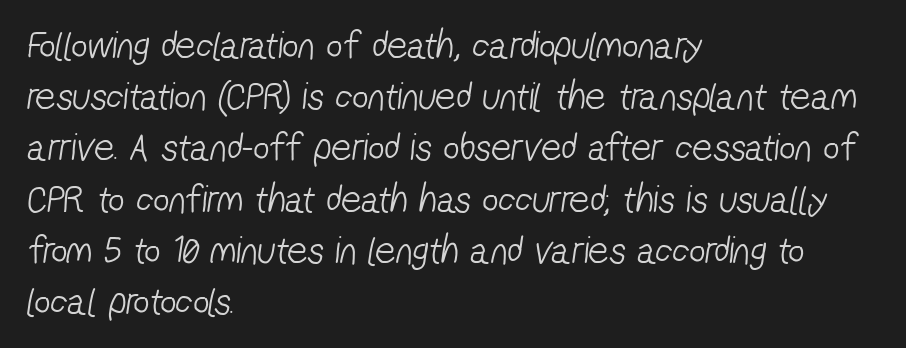
There is no visible air inserted between adjacent glyphs. Think of a printed novel: that variable character pitch is what you see here. Reading down the block, your eye returns to a fixed left position each line. The strip under each line holds only bare page.
